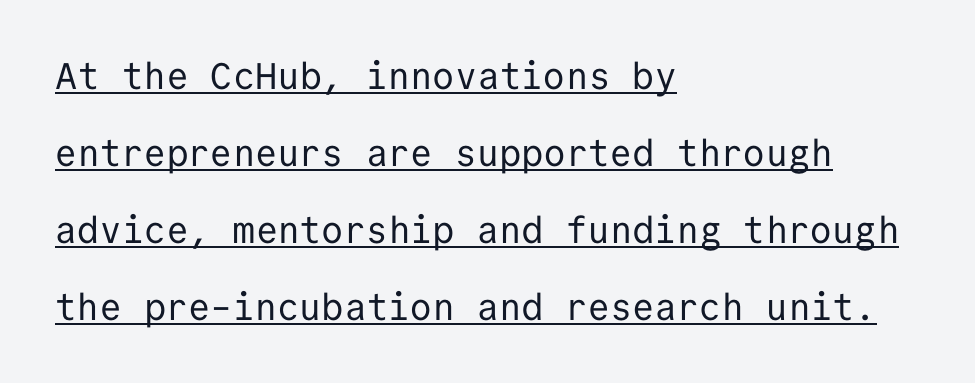
The image shows 37 px regular-weight sans-serif type, upright, monospaced; set left-aligned, loose line spacing (2.08x), normal letter spacing, underlined; low stroke contrast and a medium x-height.
